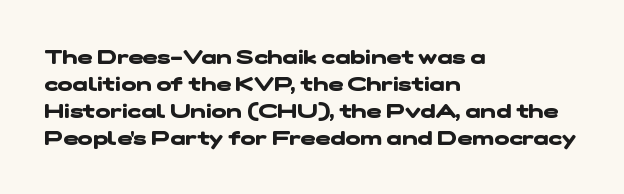
Q: Is the text bold? A: Yes.
Q: Is the text underlined? A: No.
Q: How is the paragraph aligned? A: Left-aligned.
Q: Is the spacing between letters normal or unusually wide? A: Normal.
Q: Is the spacing between lines tight, normal or loose? A: Normal.
